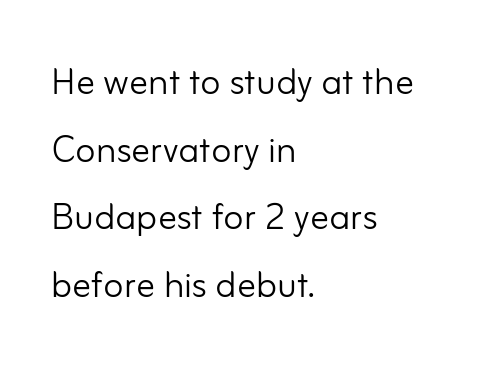
Normally led — the rows are evenly, conventionally spaced. Ascenders rise straight up at ninety degrees. Is this a sans? Yes — the strokes have no serifs. No chunkiness to these letters — they're not bold. Glance below the letters and you will spot only blank space.
